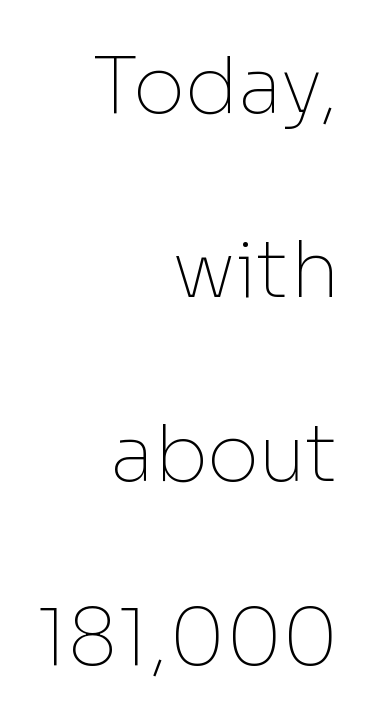
Q: Is the text bold? A: No.
Q: Is the text italic (slanted)? A: No, it is upright.
Q: Is the typeface a serif or a sans-serif typeface? A: Sans-serif.
Q: Is the text underlined? A: No.
Q: How is the paragraph aligned? A: Right-aligned.
Q: Is the spacing between letters normal or unusually wide? A: Normal.
Q: Is the spacing between lines tight, normal or loose? A: Loose.
Q: Width (condensed, normal, or wide)? A: Normal.
Q: Stroke contrast? A: Low.
Q: x-height? A: Medium.
Q: Monospaced? A: No.
